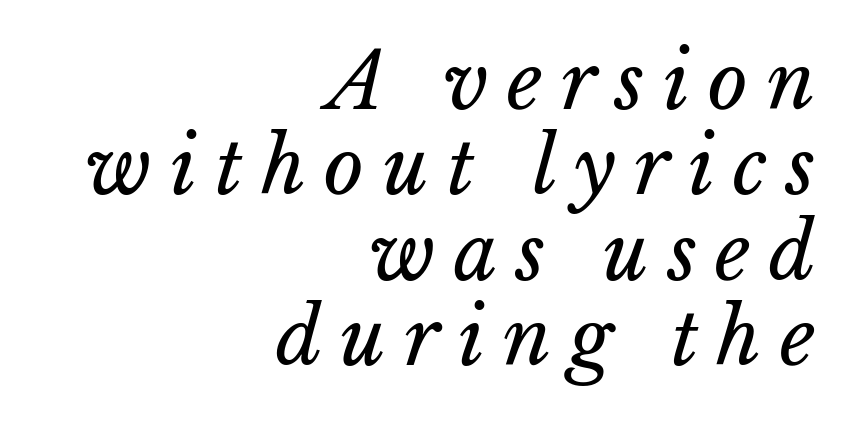
The passage is arranged like a letterhead date or caption credit — flush right. Notice how the stems are inclined rather than vertical — that's the hallmark of italics. The strokes are not fattened; the text isn't bold. You could barely slide anything between these rows. Anything drawn beneath the words? Only blank space.
